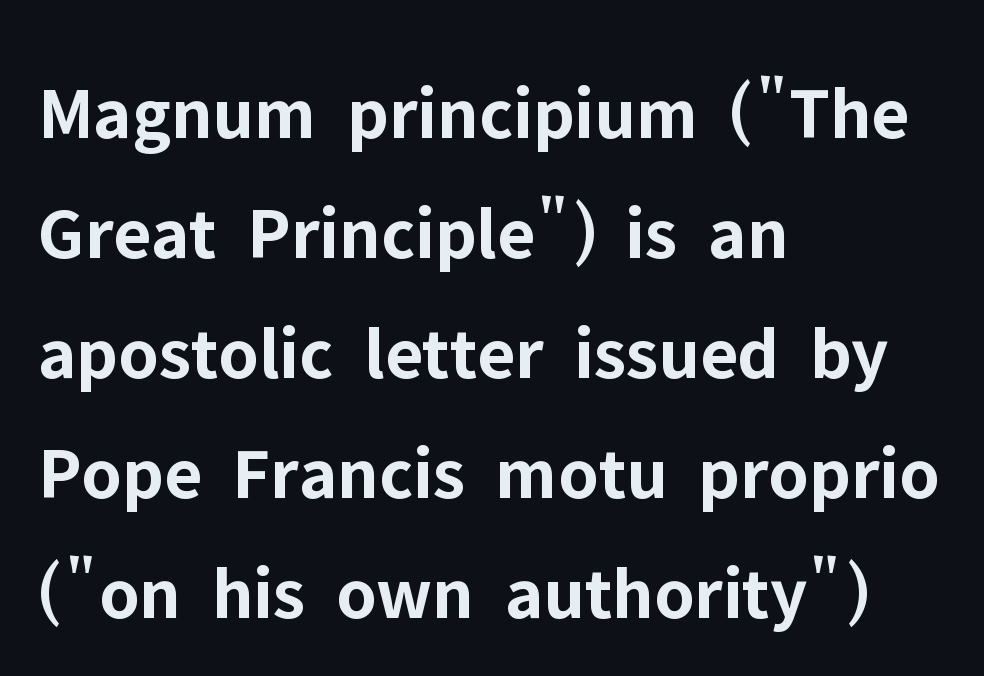
{"serif": "no", "italic": "no", "bold": "yes", "weight": "bold", "width": "normal", "stroke_contrast": "low", "x_height": "medium", "monospaced": "no", "underline": "no", "align": "left", "line_spacing": "normal", "line_spacing_ratio": 1.58, "letter_spacing": "normal", "letter_spacing_em": 0.0, "glyph_px": 76}
